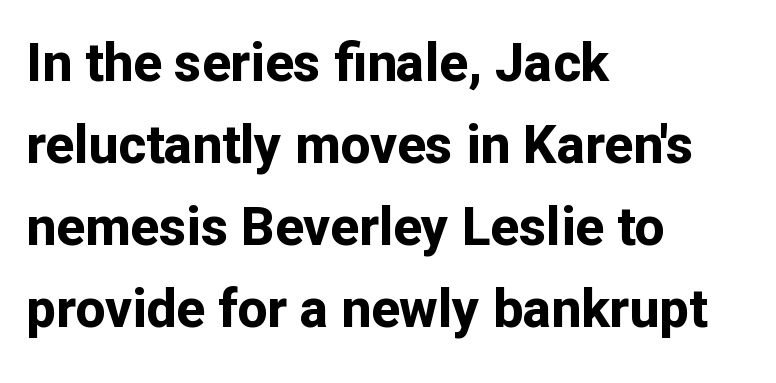
Q: Is the text bold? A: Yes.
Q: Is the text italic (slanted)? A: No, it is upright.
Q: Is the typeface a serif or a sans-serif typeface? A: Sans-serif.
Q: Is the text underlined? A: No.
Q: How is the paragraph aligned? A: Left-aligned.
Q: Is the spacing between letters normal or unusually wide? A: Normal.
Q: Is the spacing between lines tight, normal or loose? A: Normal.
Q: Width (condensed, normal, or wide)? A: Normal.
Q: Stroke contrast? A: Low.
Q: x-height? A: Medium.
Q: Monospaced? A: No.
